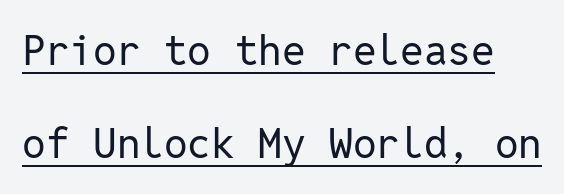
The image shows 42 px regular-weight sans-serif type, upright, monospaced; set loose line spacing (2.22x), normal letter spacing, underlined; low stroke contrast and a medium x-height.
